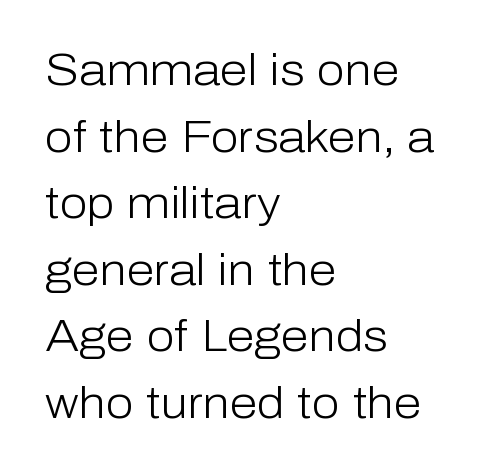
Q: Is the text bold? A: No.
Q: Is the text italic (slanted)? A: No, it is upright.
Q: Is the typeface a serif or a sans-serif typeface? A: Sans-serif.
Q: Is the text underlined? A: No.
Q: How is the paragraph aligned? A: Left-aligned.
Q: Is the spacing between letters normal or unusually wide? A: Normal.
Q: Is the spacing between lines tight, normal or loose? A: Normal.
Q: Width (condensed, normal, or wide)? A: Normal.
Q: Stroke contrast? A: Low.
Q: x-height? A: Medium.
Q: Monospaced? A: No.
